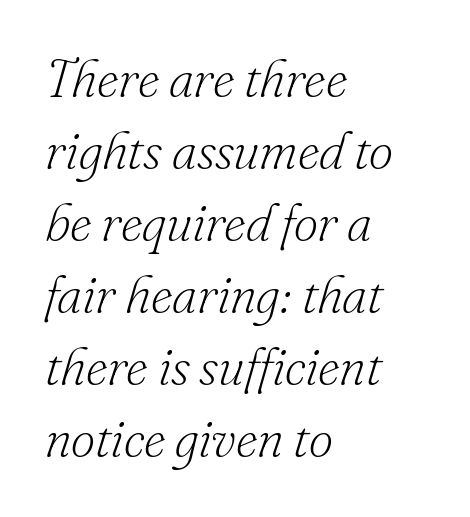
{"serif": "yes", "italic": "yes", "lean": "right", "slant_degrees": 16, "bold": "no", "weight": "light", "width": "normal", "stroke_contrast": "low", "x_height": "small", "monospaced": "no", "underline": "no", "align": "left", "line_spacing": "normal", "line_spacing_ratio": 1.36, "letter_spacing": "normal", "letter_spacing_em": 0.0, "glyph_px": 53}
